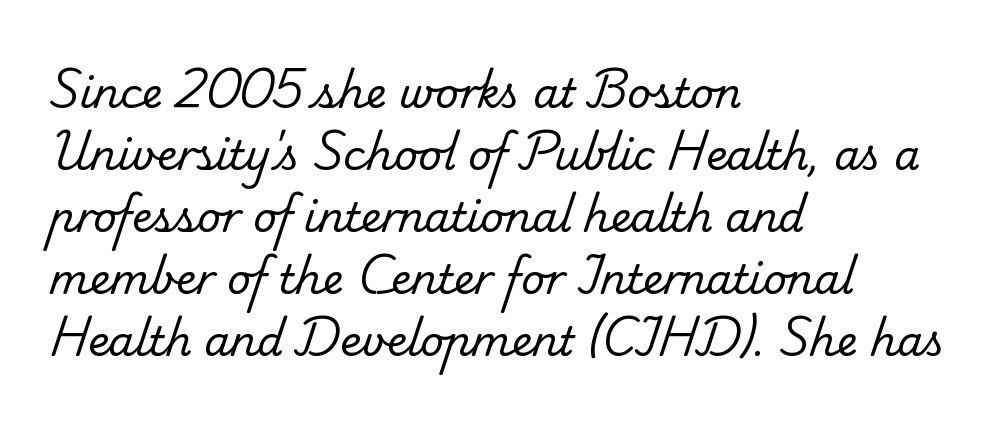
The image shows 41 px regular-weight serif type; set left-aligned, normal line spacing (1.51x), normal letter spacing, not underlined; low stroke contrast and a small x-height.
